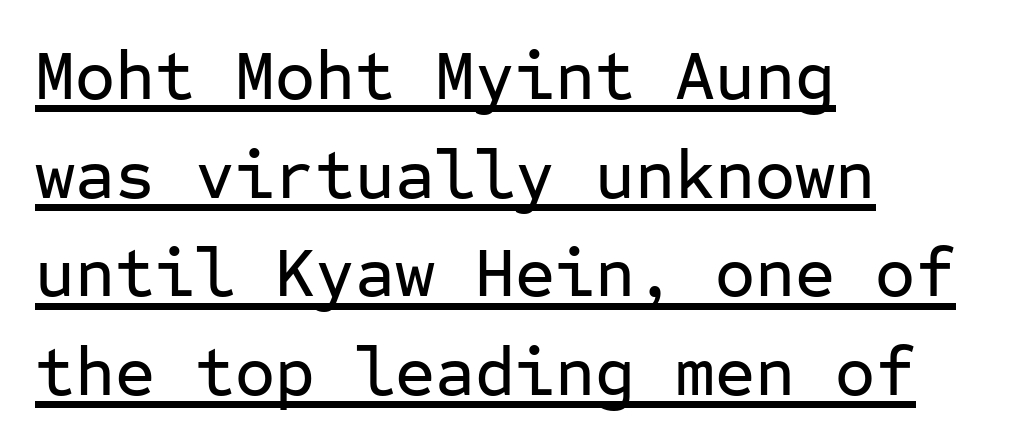
The image shows 69 px sans-serif type, upright, monospaced; set left-aligned, normal line spacing (1.43x), normal letter spacing, underlined; low stroke contrast and a medium x-height.
